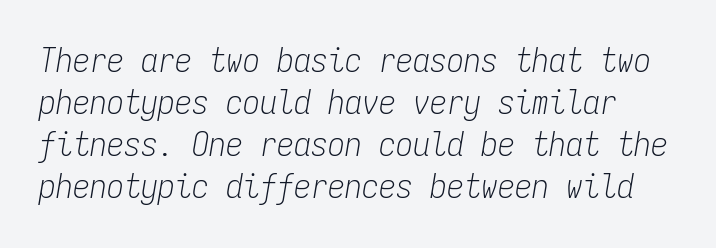
Caption: face not bold, strokes unweighted. These lines were composed using italics. Words float on clear page, feet unadorned. Caption: standard tracking, unaltered. Think of a typewriter: that constant character pitch is what you see here.
